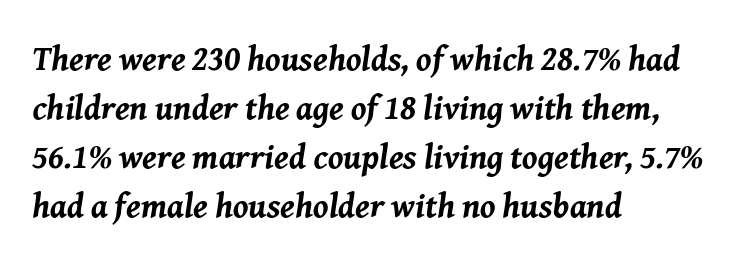
The image shows 34 px bold type, italic (leaning right); set left-aligned, normal line spacing (1.44x), normal letter spacing, not underlined; medium stroke contrast and a medium x-height.
